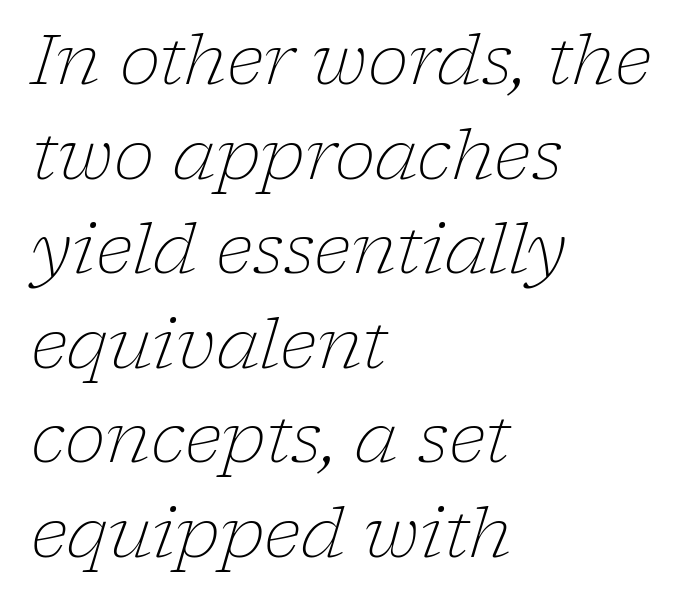
Each letter keeps its own natural width here, so spacing adapts to shape. The passage shown has conventional tracking throughout. A clean baseline with only descenders dipping below it. Nothing heavy about these letters — not bold at all. A typesetter would mark this as italic.
